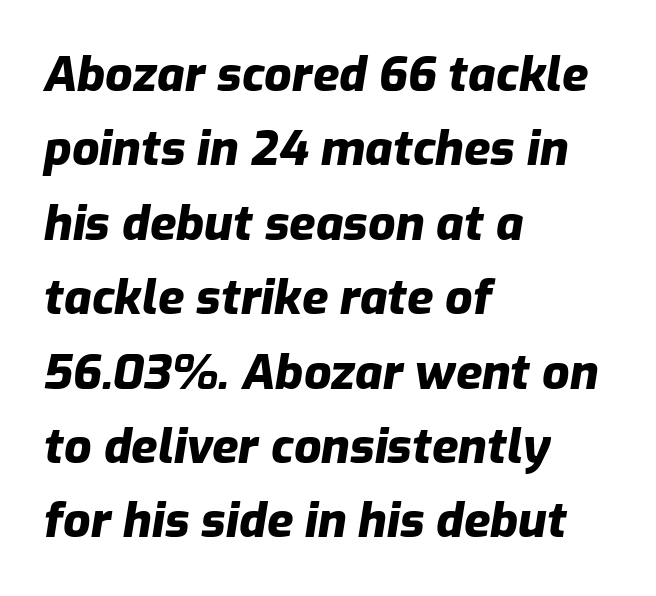
Q: Is the text bold? A: Yes.
Q: Is the text italic (slanted)? A: Yes, it leans right by about 9 degrees.
Q: Is the text underlined? A: No.
Q: How is the paragraph aligned? A: Left-aligned.
Q: Is the spacing between letters normal or unusually wide? A: Normal.
Q: Is the spacing between lines tight, normal or loose? A: Normal.
Q: Width (condensed, normal, or wide)? A: Normal.
Q: Stroke contrast? A: Low.
Q: x-height? A: Medium.
Q: Monospaced? A: No.
